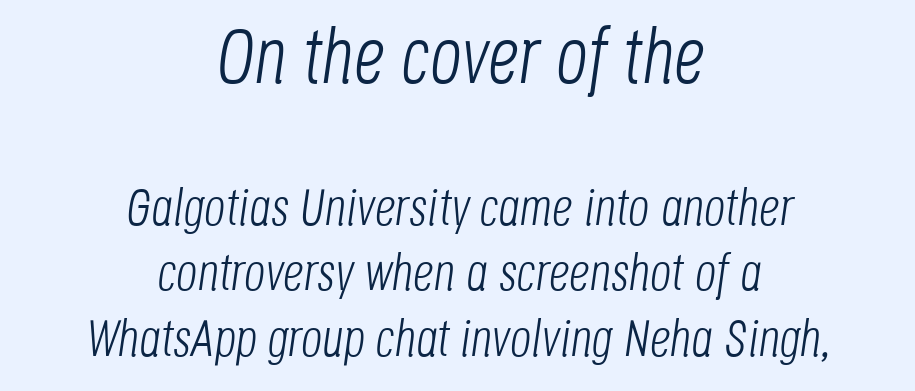
How are the letters spaced? Ordinarily, with no added tracking. Counters stay open thanks to moderate or lighter strokes. Typesetter's note — upper block bumped up in size, lower block left smaller. Each letter keeps its own natural width here, so spacing adapts to shape.
